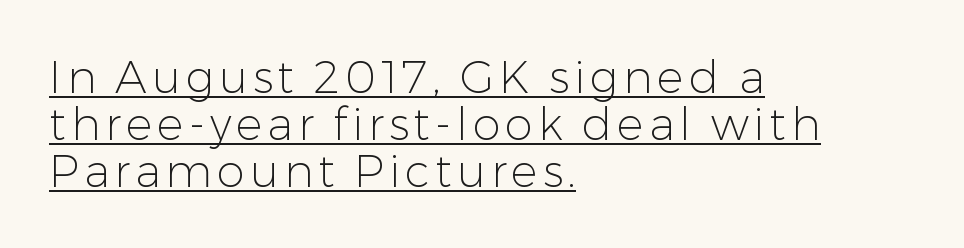
Layout note: lines flush left. Stem width sits at or under what a default text font uses. The glyphs are accompanied by a horizontal stroke just below them. Every stem runs plumb, perpendicular to the baseline.
